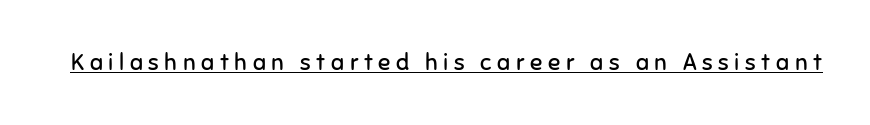
Ink coverage per letter is moderate at most. A roman cut, with each character standing at attention. A typesetter would call this heavily tracked-out type. Students, observe the line beneath the letters — that is underlining.
